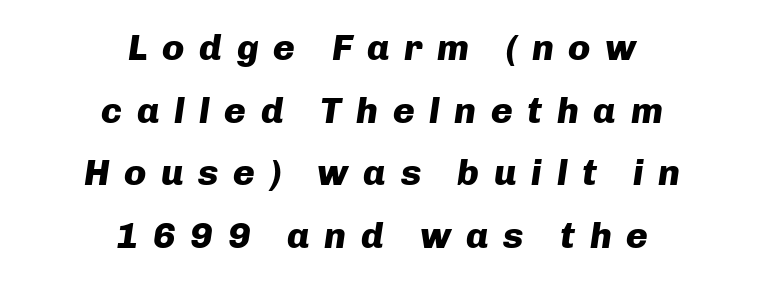
{"italic": "yes", "lean": "right", "slant_degrees": 8, "bold": "yes", "weight": "heavy", "width": "normal", "stroke_contrast": "low", "x_height": "medium", "monospaced": "no", "underline": "no", "align": "center", "line_spacing": "normal", "line_spacing_ratio": 1.69, "letter_spacing": "wide", "letter_spacing_em": 0.39, "glyph_px": 37}
